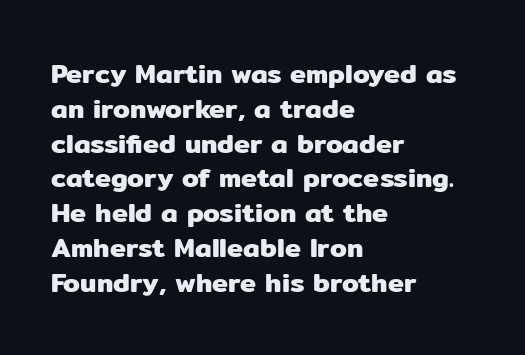
Students, observe: this is what conventionally led text looks like. This sample uses plain, unmodified letter spacing. Nobody drew a line under any word here. The typesetter chose a ragged-right arrangement here. Style check: upright.
